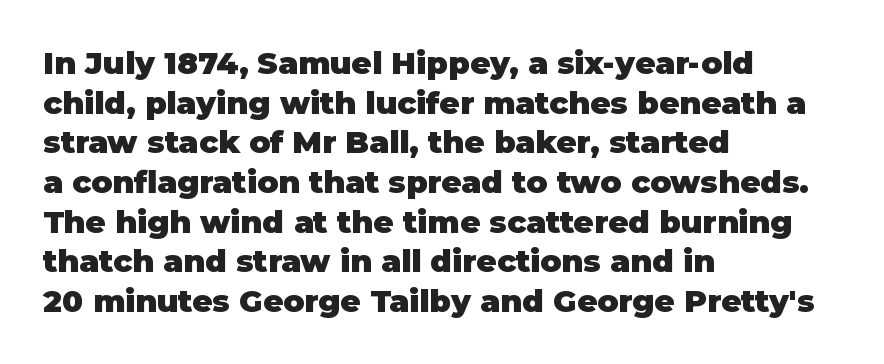
The image shows 31 px heavy sans-serif type, upright; set left-aligned, normal line spacing (1.28x), normal letter spacing, not underlined; low stroke contrast and a large x-height.
